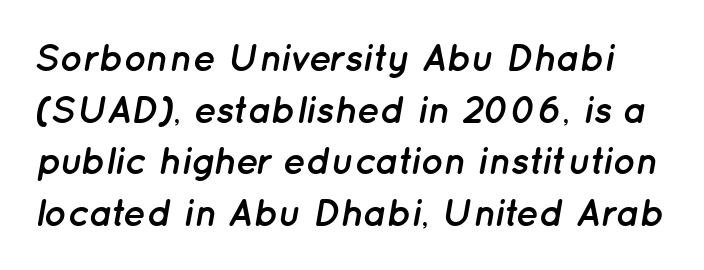
Q: Is the text bold? A: Yes.
Q: Is the text italic (slanted)? A: Yes, it leans right by about 12 degrees.
Q: Is the text underlined? A: No.
Q: Is the spacing between letters normal or unusually wide? A: Normal.
Q: Is the spacing between lines tight, normal or loose? A: Normal.
Q: Width (condensed, normal, or wide)? A: Normal.
Q: Stroke contrast? A: Low.
Q: x-height? A: Medium.
Q: Monospaced? A: No.
